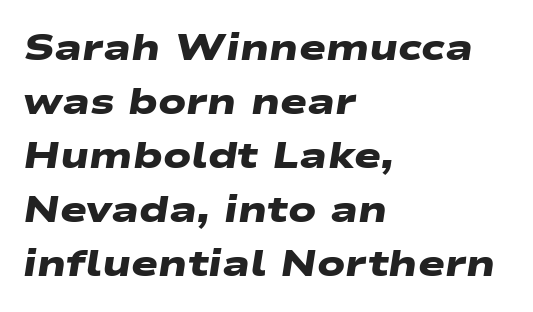
{"serif": "no", "bold": "yes", "weight": "heavy", "width": "wide", "stroke_contrast": "low", "x_height": "medium", "monospaced": "no", "underline": "no", "align": "left", "line_spacing": "normal", "line_spacing_ratio": 1.5, "letter_spacing": "normal", "letter_spacing_em": 0.0, "glyph_px": 36}
